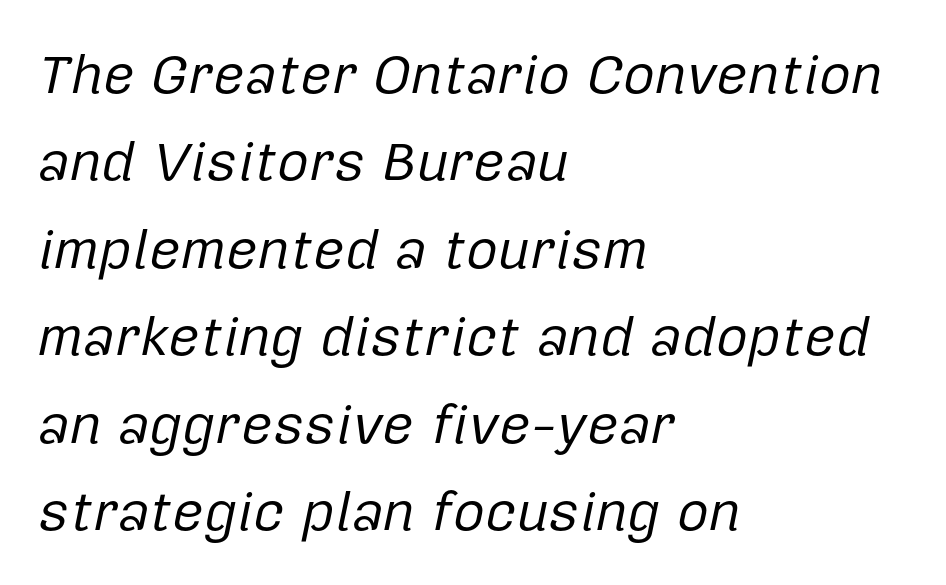
Q: Is the text bold? A: No.
Q: Is the text italic (slanted)? A: Yes, it leans right by about 12 degrees.
Q: Is the text underlined? A: No.
Q: How is the paragraph aligned? A: Left-aligned.
Q: Is the spacing between letters normal or unusually wide? A: Normal.
Q: Is the spacing between lines tight, normal or loose? A: Normal.
Q: Width (condensed, normal, or wide)? A: Normal.
Q: Stroke contrast? A: Low.
Q: x-height? A: Medium.
Q: Monospaced? A: No.
